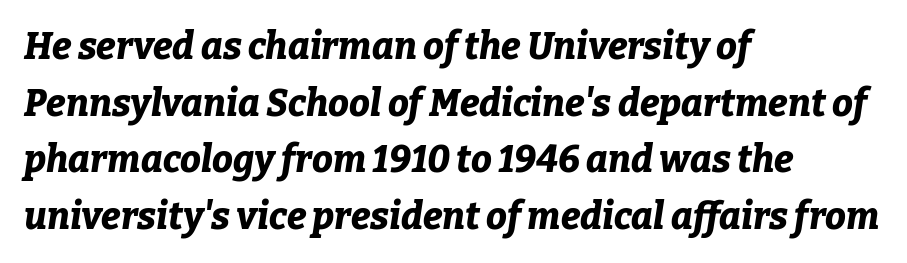
The image shows 37 px bold type, italic (leaning right); set left-aligned, normal line spacing (1.53x), normal letter spacing, not underlined; low stroke contrast and a medium x-height.
